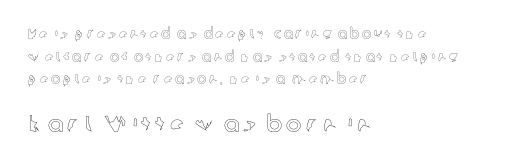
Leading matches the norm, producing a regular column. Whoever set this made the second block the dominant, larger element. Visually the block forms a straight wall on the left and a jagged coastline on the right. Each row of text sits above clean, open space.
